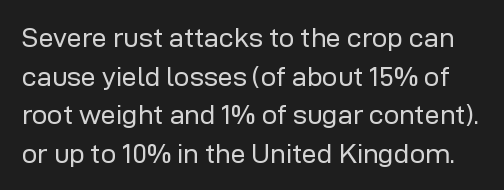
The image shows 27 px text type, upright; set normal line spacing (1.43x), normal letter spacing, not underlined.
